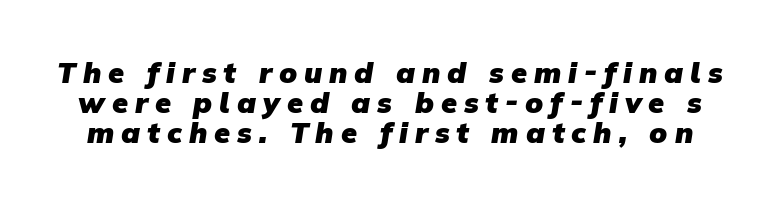
Summary of vertical rhythm: compact, with narrow interline spacing. Descenders are the only things crossing below the line. This sample uses a sans-serif face. The passage shown is emphatically bold.
